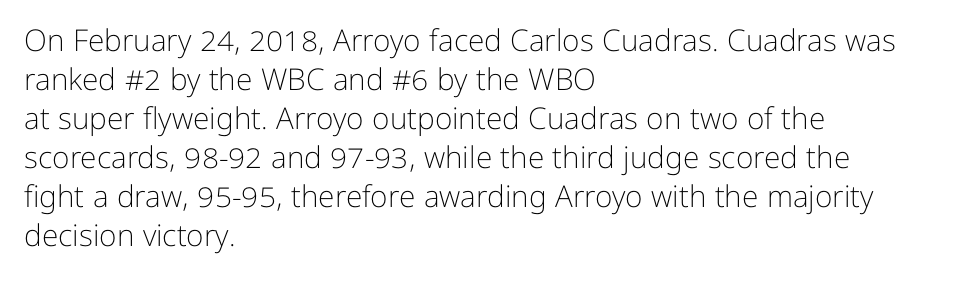
{"serif": "no", "italic": "no", "bold": "no", "weight": "light", "width": "normal", "stroke_contrast": "low", "x_height": "medium", "monospaced": "no", "underline": "no", "align": "left", "line_spacing": "normal", "line_spacing_ratio": 1.3, "letter_spacing": "normal", "letter_spacing_em": 0.0, "glyph_px": 30}
